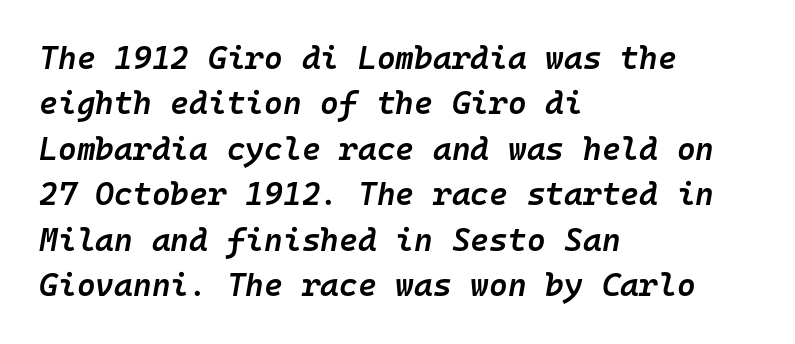
Just letters on the line, the space beneath them empty. The glyphs have the mass of a demibold cut, below bold. In terms of leading, this rendering sits right in the middle. Spacing verdict: monospaced, one width for all characters. Between one letter and the next there's only the usual sliver of space. The typesetter chose a ragged-right arrangement here.
